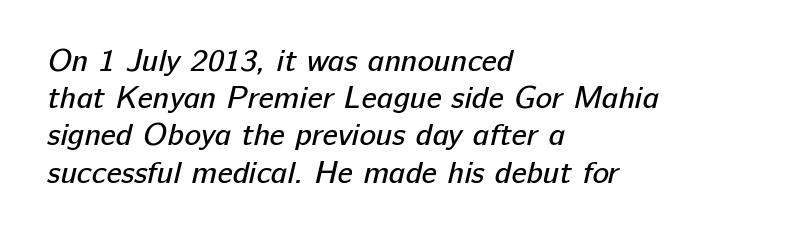
Visually the block forms a straight wall on the left and a jagged coastline on the right. Letters have the restrained weight of plain body copy at most. Typographically, this falls in the sans-serif category. The string is rendered with underlining switched off. A typesetter would call this proportional, since set widths differ per character. The letterforms sit shoulder to shoulder at normal distance.
